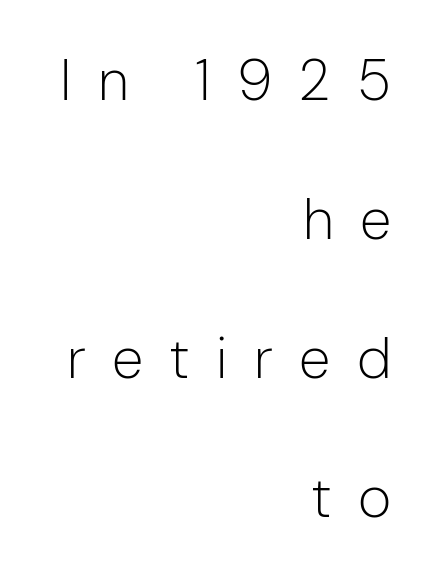
Ink coverage per letter is moderate at most. How are the letters spaced? Widely, with obvious added tracking. Nope, not italic — everything's standing straight. Which margin do the lines hug? The right one — the left edge is uneven.
